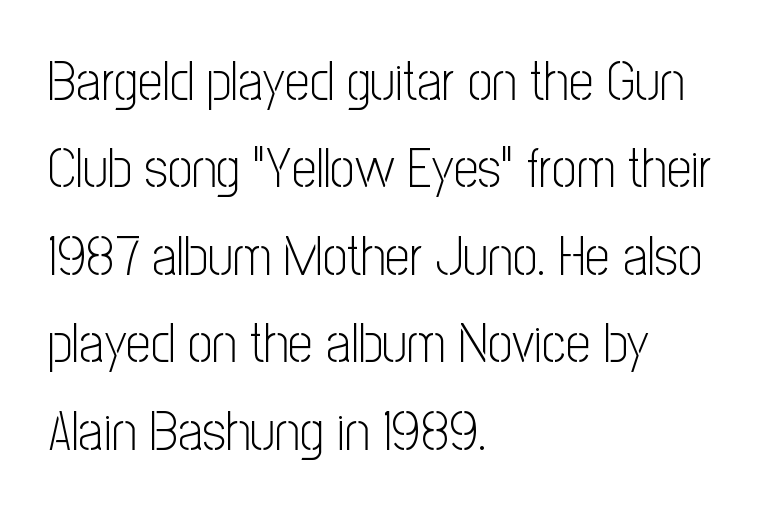
{"serif": "no", "italic": "no", "bold": "no", "weight": "light", "width": "condensed", "stroke_contrast": "low", "x_height": "medium", "monospaced": "no", "underline": "no", "align": "left", "line_spacing": "normal", "line_spacing_ratio": 1.59, "letter_spacing": "normal", "letter_spacing_em": 0.0, "glyph_px": 55}
